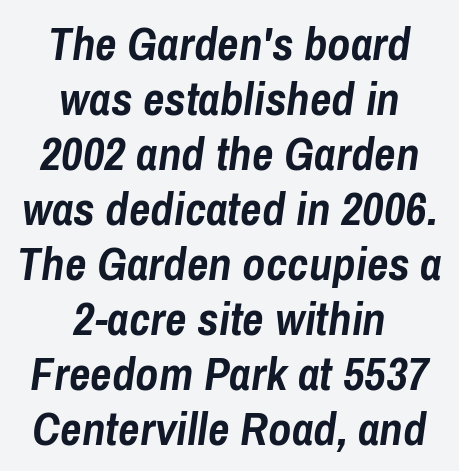
The image shows 47 px semibold, condensed type, italic (leaning right); set centered, line spacing 1.17x, normal letter spacing, not underlined; low stroke contrast and a medium x-height.
